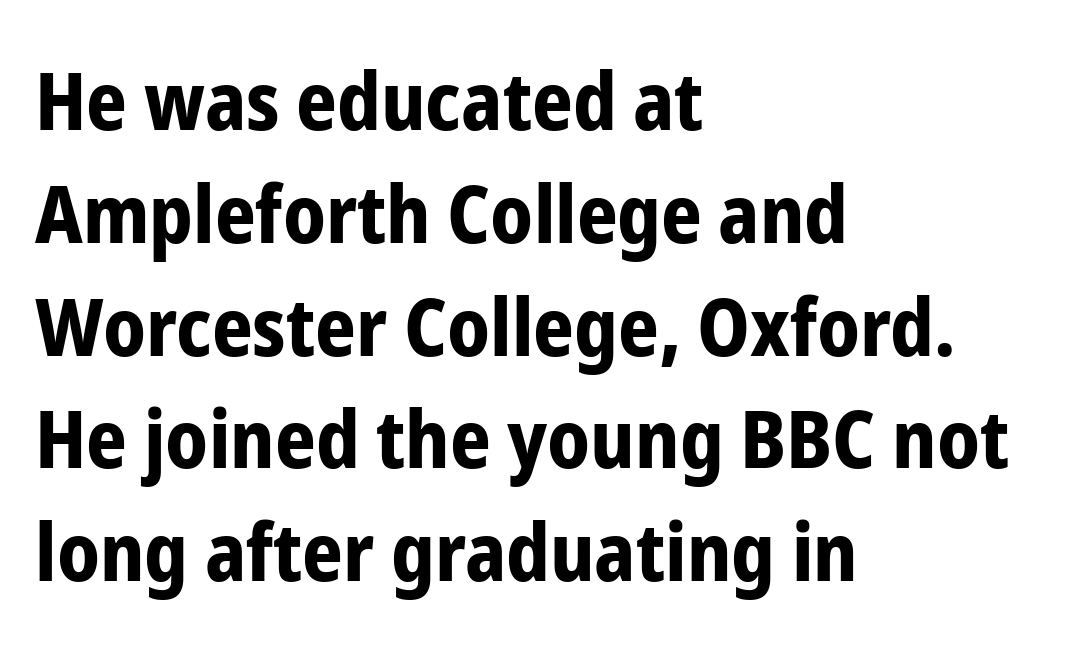
Q: Is the text bold? A: Yes.
Q: Is the text italic (slanted)? A: No, it is upright.
Q: Is the typeface a serif or a sans-serif typeface? A: Sans-serif.
Q: Is the text underlined? A: No.
Q: How is the paragraph aligned? A: Left-aligned.
Q: Is the spacing between letters normal or unusually wide? A: Normal.
Q: Is the spacing between lines tight, normal or loose? A: Normal.
Q: Width (condensed, normal, or wide)? A: Condensed.
Q: Stroke contrast? A: Low.
Q: x-height? A: Medium.
Q: Monospaced? A: No.
